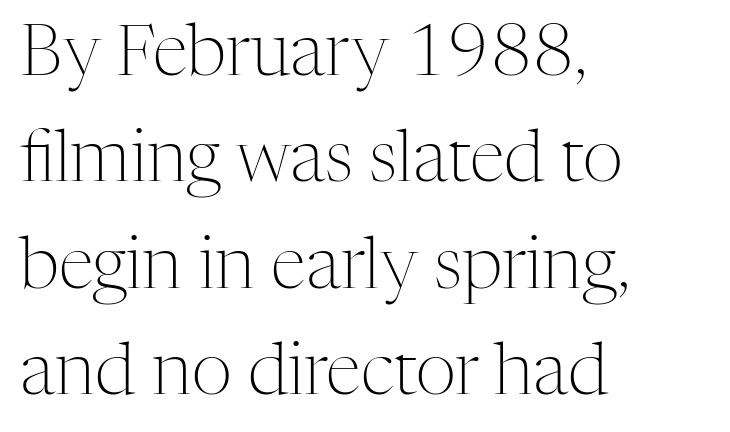
Q: Is the text bold? A: No.
Q: Is the text italic (slanted)? A: No, it is upright.
Q: Is the typeface a serif or a sans-serif typeface? A: Serif.
Q: Is the text underlined? A: No.
Q: How is the paragraph aligned? A: Left-aligned.
Q: Is the spacing between letters normal or unusually wide? A: Normal.
Q: Is the spacing between lines tight, normal or loose? A: Normal.
Q: Width (condensed, normal, or wide)? A: Normal.
Q: Stroke contrast? A: Medium.
Q: x-height? A: Medium.
Q: Monospaced? A: No.
